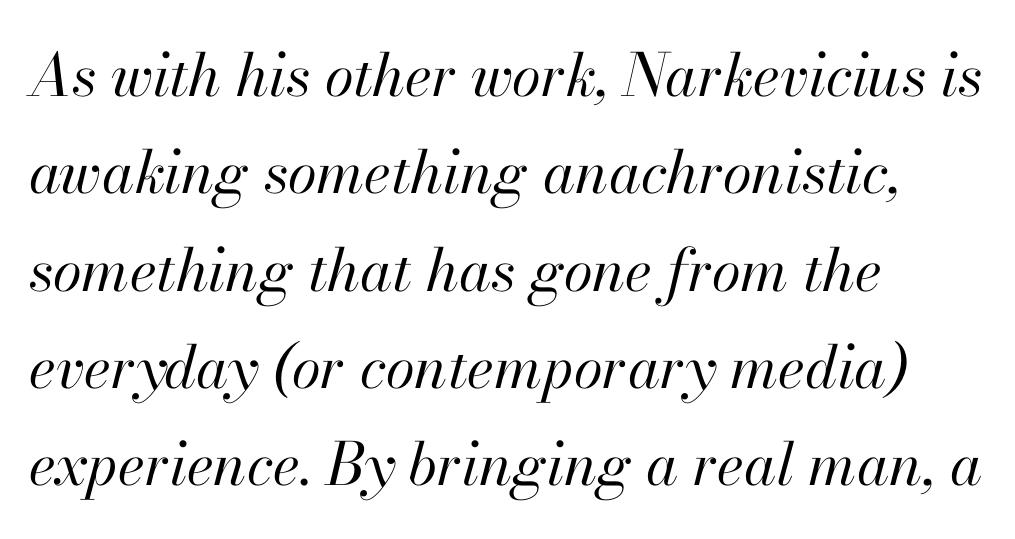
The image shows 59 px regular-weight type, italic (leaning right); set left-aligned, normal line spacing (1.65x), normal letter spacing, not underlined; high stroke contrast and a small x-height.
